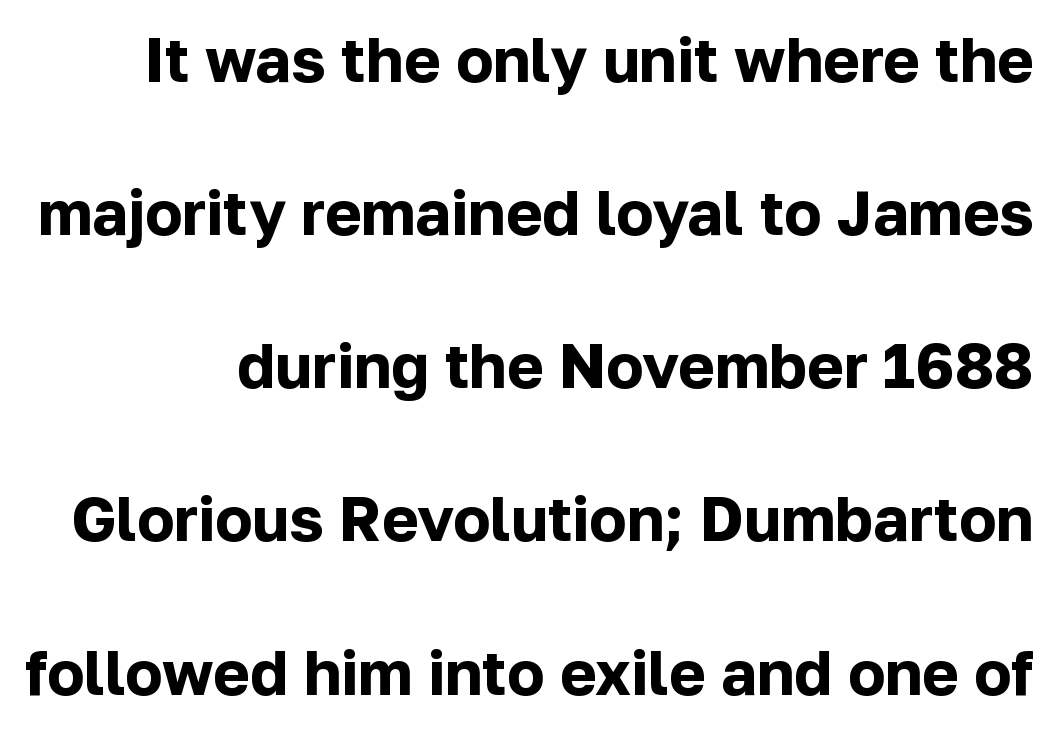
{"serif": "no", "italic": "no", "bold": "yes", "weight": "bold", "width": "normal", "stroke_contrast": "low", "x_height": "medium", "monospaced": "no", "underline": "no", "line_spacing": "loose", "line_spacing_ratio": 2.47, "letter_spacing": "normal", "letter_spacing_em": 0.0, "glyph_px": 62}
